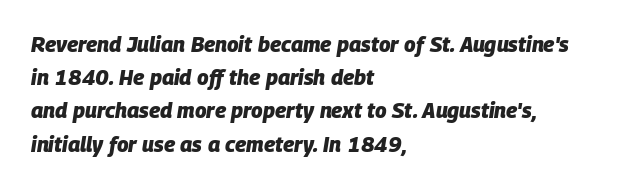
Q: Is the text bold? A: Yes.
Q: Is the text italic (slanted)? A: Yes, it leans right by about 9 degrees.
Q: Is the text underlined? A: No.
Q: How is the paragraph aligned? A: Left-aligned.
Q: Is the spacing between letters normal or unusually wide? A: Normal.
Q: Is the spacing between lines tight, normal or loose? A: Normal.
